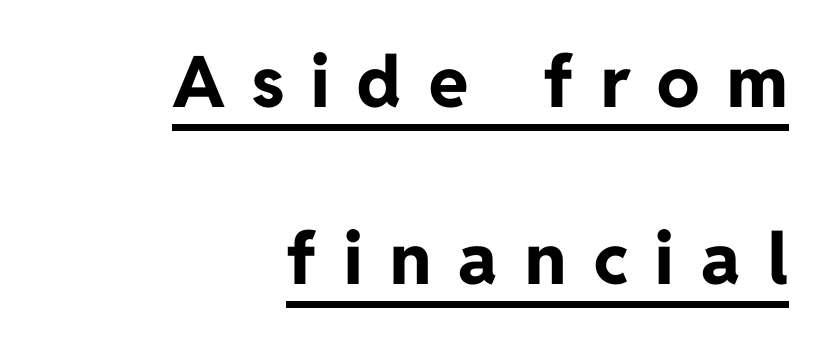
Q: Is the text bold? A: Yes.
Q: Is the text italic (slanted)? A: No, it is upright.
Q: Is the typeface a serif or a sans-serif typeface? A: Sans-serif.
Q: Is the text underlined? A: Yes.
Q: How is the paragraph aligned? A: Right-aligned.
Q: Is the spacing between letters normal or unusually wide? A: Unusually wide.
Q: Is the spacing between lines tight, normal or loose? A: Loose.
Q: Width (condensed, normal, or wide)? A: Normal.
Q: Stroke contrast? A: Low.
Q: x-height? A: Medium.
Q: Monospaced? A: No.
